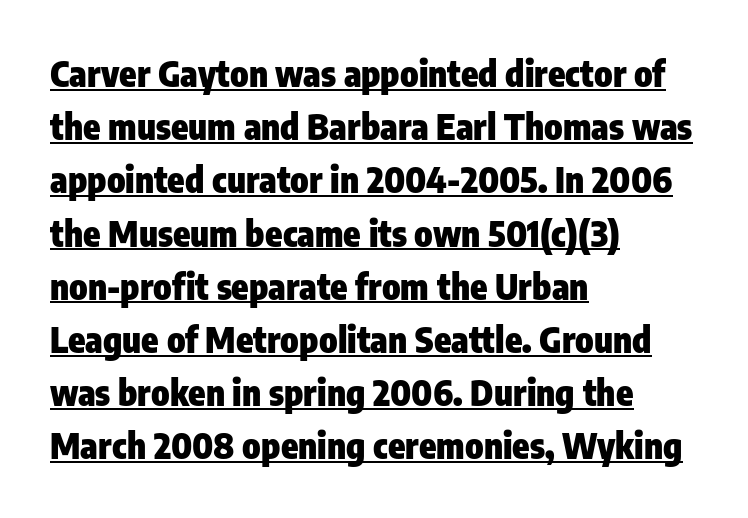
Q: Is the text bold? A: Yes.
Q: Is the text italic (slanted)? A: No, it is upright.
Q: Is the typeface a serif or a sans-serif typeface? A: Sans-serif.
Q: Is the text underlined? A: Yes.
Q: How is the paragraph aligned? A: Left-aligned.
Q: Is the spacing between letters normal or unusually wide? A: Normal.
Q: Is the spacing between lines tight, normal or loose? A: Normal.
Q: Width (condensed, normal, or wide)? A: Condensed.
Q: Stroke contrast? A: Low.
Q: x-height? A: Medium.
Q: Monospaced? A: No.
